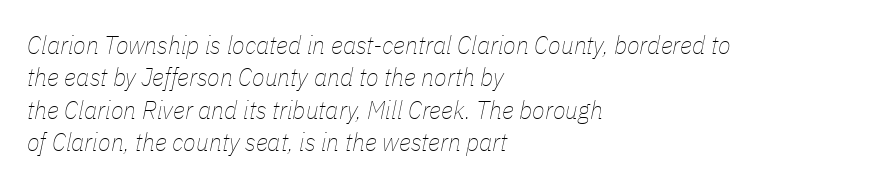
Q: Is the text bold? A: No.
Q: Is the text italic (slanted)? A: Yes, it leans right by about 11 degrees.
Q: Is the text underlined? A: No.
Q: How is the paragraph aligned? A: Left-aligned.
Q: Is the spacing between letters normal or unusually wide? A: Normal.
Q: Is the spacing between lines tight, normal or loose? A: Normal.
